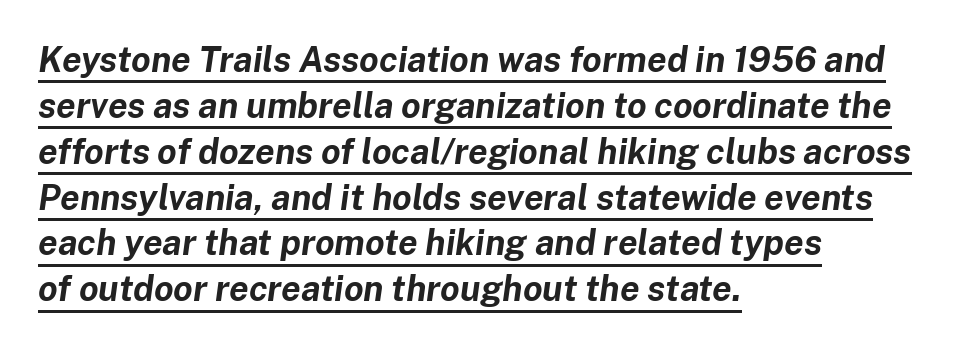
The image shows 35 px bold type, italic (leaning right); set left-aligned, normal line spacing (1.31x), normal letter spacing, underlined; low stroke contrast and a medium x-height.
